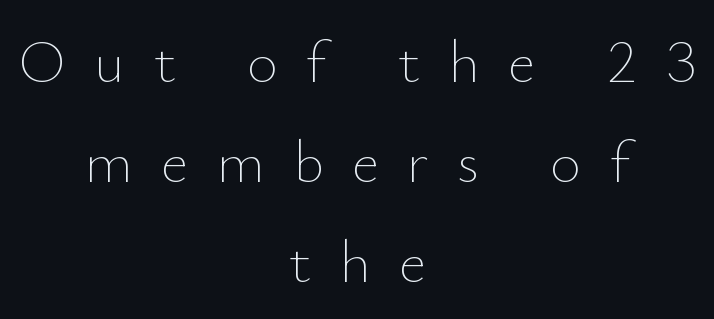
The paragraph shown floats in the horizontal middle. Weight: not bold — regular or lighter. Someone cranked the tracking dial way up on this one. Note the varied advance widths — an 'i' is clearly narrower than an 'm'. Bare-footed words on every line. Does the leading feel generous? No, just average.
